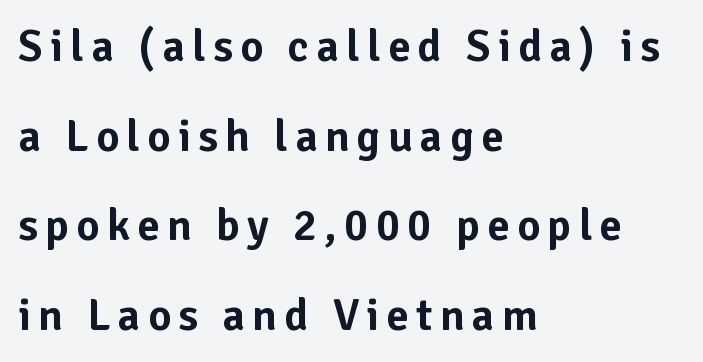
Q: Is the text italic (slanted)? A: No, it is upright.
Q: Is the typeface a serif or a sans-serif typeface? A: Sans-serif.
Q: Is the text underlined? A: No.
Q: How is the paragraph aligned? A: Left-aligned.
Q: Is the spacing between lines tight, normal or loose? A: Loose.
Q: Width (condensed, normal, or wide)? A: Normal.
Q: Stroke contrast? A: Low.
Q: x-height? A: Medium.
Q: Monospaced? A: No.
